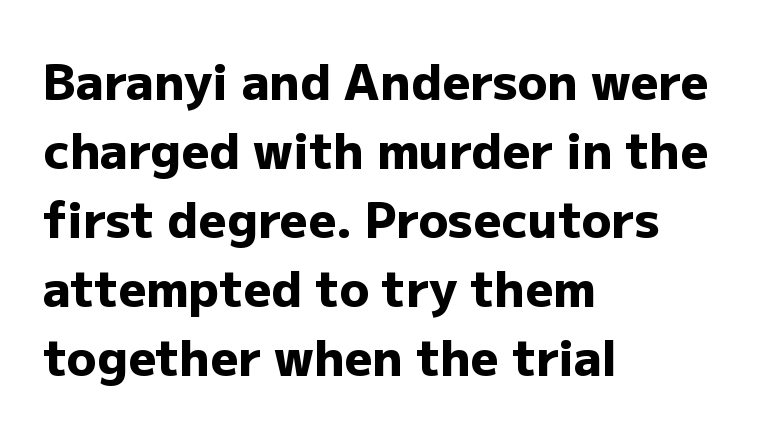
In terms of letterspacing, this is plain default setting. Each row of text sits above clean, open space. Typeset ragged right — the left edge is the straight one. Every stem runs plumb, perpendicular to the baseline. The face used here is proportionally spaced, like ordinary book or web type.
